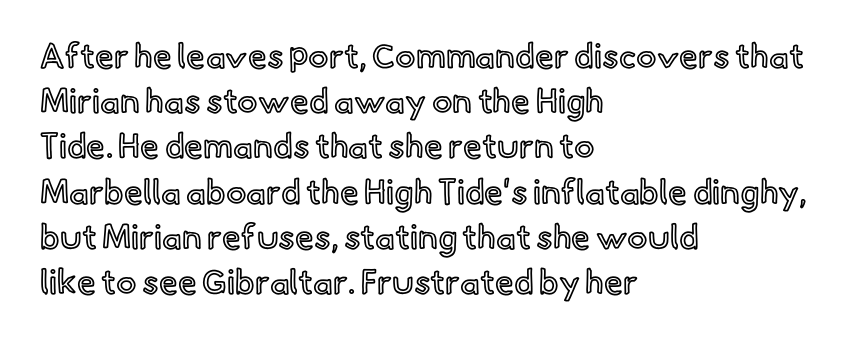
{"italic": "no", "width": "normal", "x_height": "small", "monospaced": "no", "underline": "no", "align": "left", "line_spacing": "normal", "line_spacing_ratio": 1.33, "letter_spacing": "normal", "letter_spacing_em": 0.0, "glyph_px": 34}
